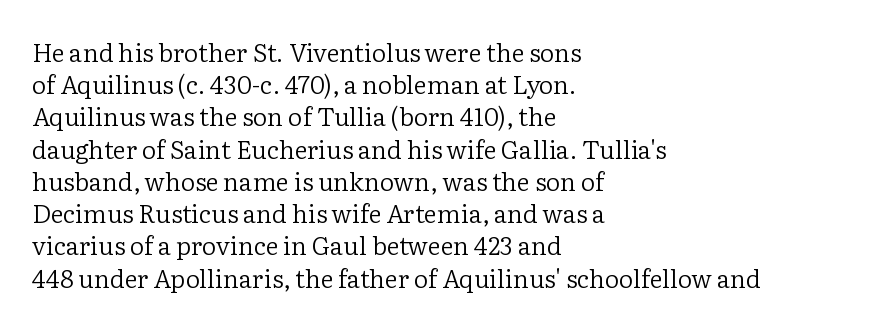
These lines keep a tight, regular rhythm from letter to letter. This sample is left-justified, so line endings fall wherever the words run out. The space between consecutive lines is moderate. Do the letters lean? They stand straight. The passage shown is not underscored anywhere. Stems and bowls with no extra thickness — not bold.
